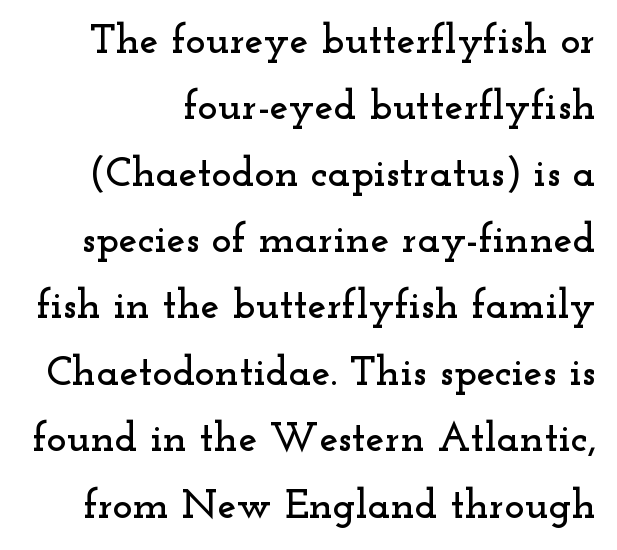
Q: Is the text italic (slanted)? A: No, it is upright.
Q: Is the typeface a serif or a sans-serif typeface? A: Serif.
Q: Is the text underlined? A: No.
Q: Is the spacing between letters normal or unusually wide? A: Normal.
Q: Is the spacing between lines tight, normal or loose? A: Normal.
Q: Width (condensed, normal, or wide)? A: Wide.
Q: Stroke contrast? A: Low.
Q: x-height? A: Small.
Q: Monospaced? A: No.
